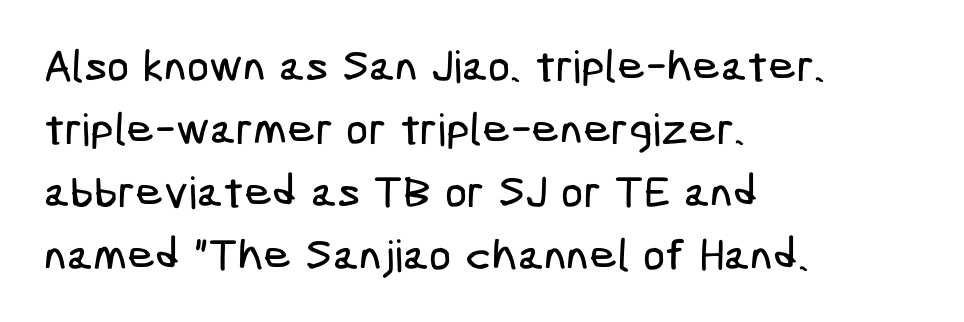
Q: Is the typeface a serif or a sans-serif typeface? A: Sans-serif.
Q: Is the text underlined? A: No.
Q: How is the paragraph aligned? A: Left-aligned.
Q: Is the spacing between letters normal or unusually wide? A: Normal.
Q: Is the spacing between lines tight, normal or loose? A: Normal.
Q: Width (condensed, normal, or wide)? A: Condensed.
Q: Stroke contrast? A: Low.
Q: x-height? A: Medium.
